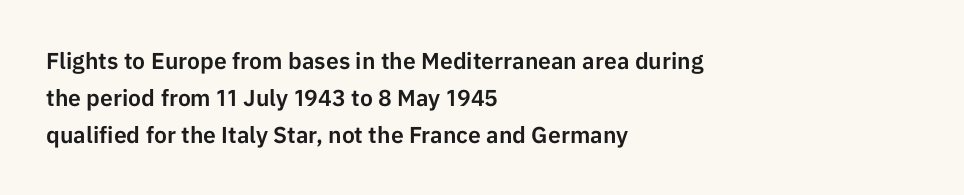
{"italic": "no", "underline": "no", "align": "left", "line_spacing": "normal", "line_spacing_ratio": 1.6, "letter_spacing": "normal", "letter_spacing_em": 0.0, "glyph_px": 23}
